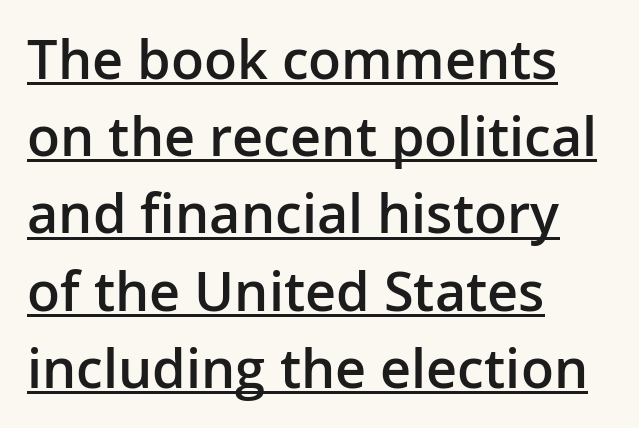
Q: Is the text bold? A: Semi-bold.
Q: Is the text italic (slanted)? A: No, it is upright.
Q: Is the typeface a serif or a sans-serif typeface? A: Sans-serif.
Q: Is the text underlined? A: Yes.
Q: How is the paragraph aligned? A: Left-aligned.
Q: Is the spacing between letters normal or unusually wide? A: Normal.
Q: Is the spacing between lines tight, normal or loose? A: Normal.
Q: Width (condensed, normal, or wide)? A: Normal.
Q: Stroke contrast? A: Low.
Q: x-height? A: Medium.
Q: Monospaced? A: No.
